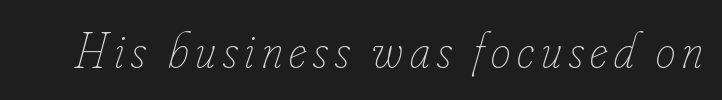
The image shows 50 px thin, condensed type, italic (leaning right); set not underlined; low stroke contrast and a small x-height.
